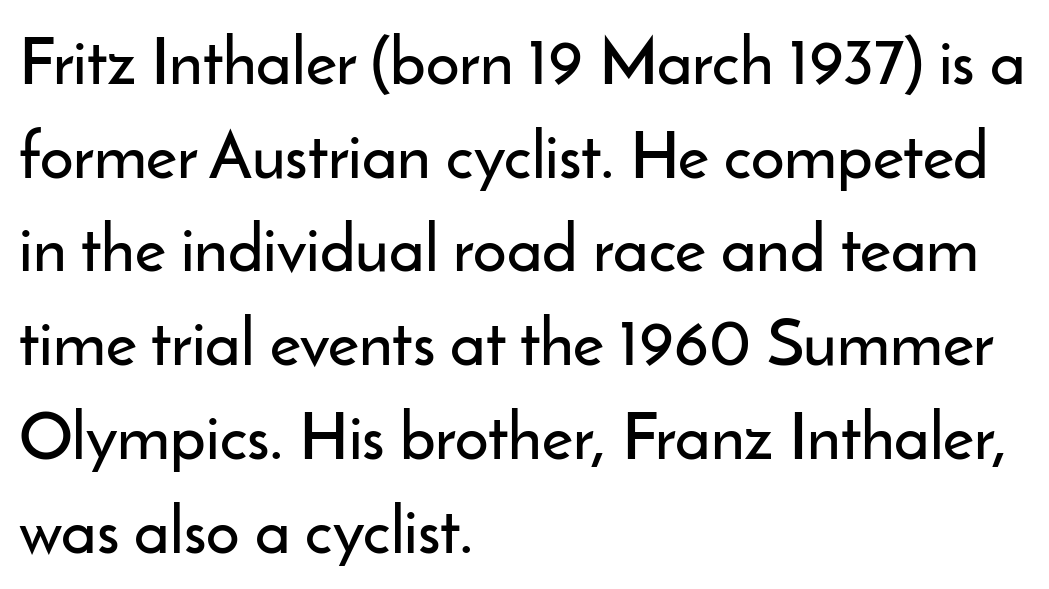
{"serif": "no", "italic": "no", "width": "normal", "stroke_contrast": "low", "x_height": "small", "monospaced": "no", "underline": "no", "align": "left", "line_spacing": "normal", "line_spacing_ratio": 1.42, "letter_spacing": "normal", "letter_spacing_em": 0.0, "glyph_px": 66}
